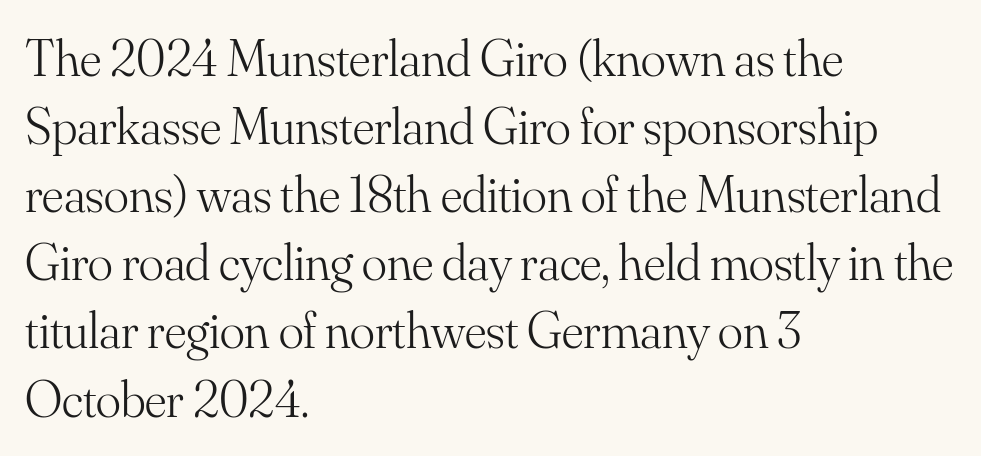
Q: Is the text bold? A: No.
Q: Is the text italic (slanted)? A: No, it is upright.
Q: Is the typeface a serif or a sans-serif typeface? A: Serif.
Q: Is the text underlined? A: No.
Q: How is the paragraph aligned? A: Left-aligned.
Q: Is the spacing between letters normal or unusually wide? A: Normal.
Q: Is the spacing between lines tight, normal or loose? A: Normal.
Q: Width (condensed, normal, or wide)? A: Normal.
Q: Stroke contrast? A: Medium.
Q: x-height? A: Small.
Q: Monospaced? A: No.
